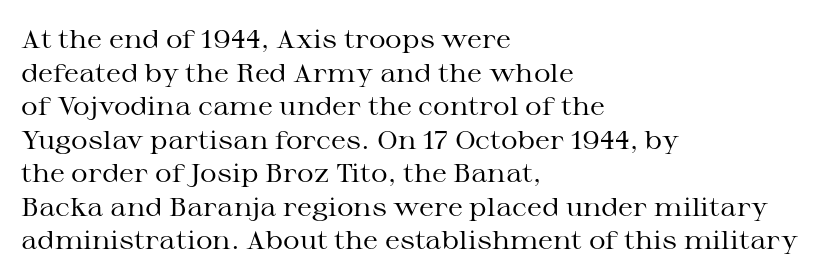
Interline gaps are of average width in this sample. In terms of posture, this sample is upright. Teacher's note: observe the even left margin — that is flush-left alignment. The cut favours lightness, reaching ordinary text weight at its darkest.
